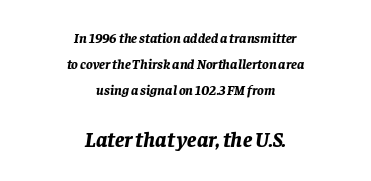
Q: Is the text bold? A: Yes.
Q: Is the text italic (slanted)? A: Yes, it leans right by about 8 degrees.
Q: Is the text underlined? A: No.
Q: How is the paragraph aligned? A: Centered.
Q: Is the spacing between letters normal or unusually wide? A: Normal.
Q: Which block of text is set in a larger size, the first (top) or the second (bottom)? A: The second (bottom) one.
